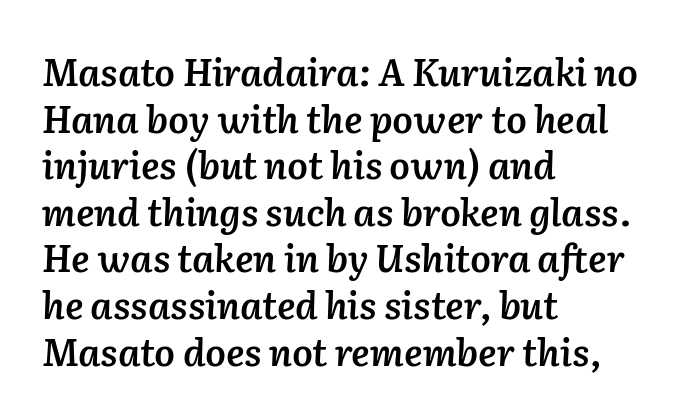
The area under the type is left untouched. Short and long lines alike share a common starting point at left. This sample uses an oblique cut, with every glyph tilted off the vertical. The type is set solid horizontally, with unmodified tracking. How heavy is the stroke? Medium-heavy — a semibold, shy of bold.
